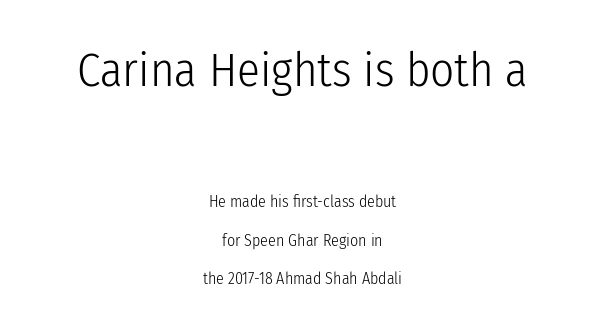
Q: Is the text bold? A: No.
Q: Is the text italic (slanted)? A: No, it is upright.
Q: Is the typeface a serif or a sans-serif typeface? A: Sans-serif.
Q: Is the text underlined? A: No.
Q: How is the paragraph aligned? A: Centered.
Q: Is the spacing between letters normal or unusually wide? A: Normal.
Q: Is the spacing between lines tight, normal or loose? A: Loose.
Q: Which block of text is set in a larger size, the first (top) or the second (bottom)? A: The first (top) one.
Q: Width (condensed, normal, or wide)? A: Condensed.
Q: Stroke contrast? A: Low.
Q: x-height? A: Medium.
Q: Monospaced? A: No.
